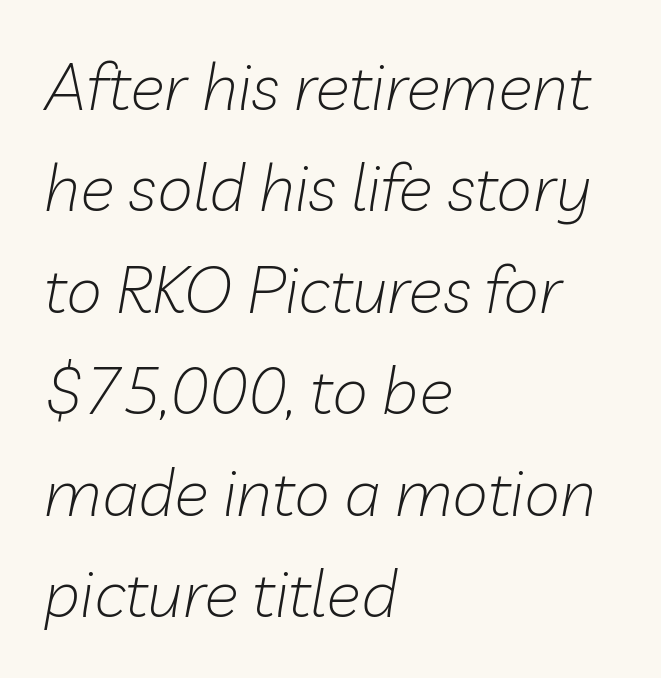
{"italic": "yes", "lean": "right", "slant_degrees": 10, "bold": "no", "weight": "light", "width": "normal", "stroke_contrast": "low", "x_height": "medium", "monospaced": "no", "underline": "no", "align": "left", "line_spacing": "normal", "line_spacing_ratio": 1.56, "letter_spacing": "normal", "letter_spacing_em": 0.0, "glyph_px": 65}
